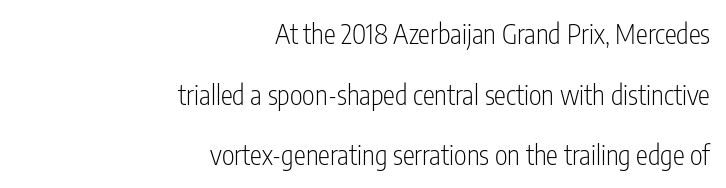
Check the space under the baseline: it is left empty. Every row of glyphs terminates at an identical x-position on the right. This is not heavy type; no bold has been used. Between one letter and the next there's only the usual sliver of space. Notice the wide empty band between every row — that's loose leading.
